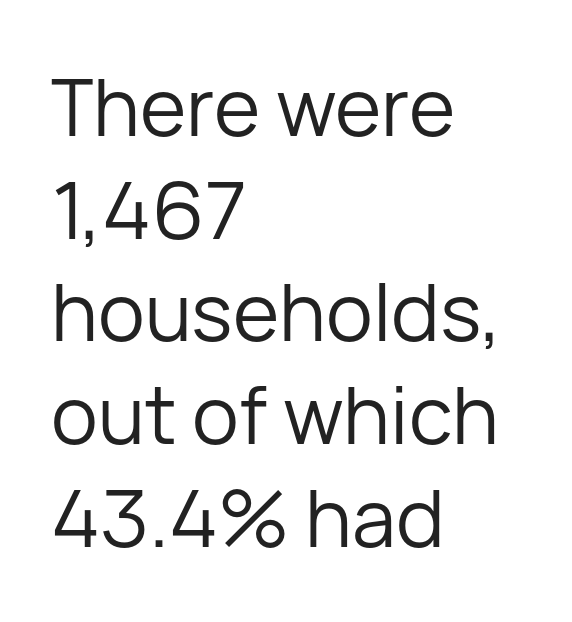
The passage shown stacks its lines at a standard gap. The gap between lines stays unmarked. In terms of letterspacing, this is plain default setting. Where is the straight margin? On the left. Quick note: not italic, upright. The text was rendered using a sans face with plain stroke endings.
